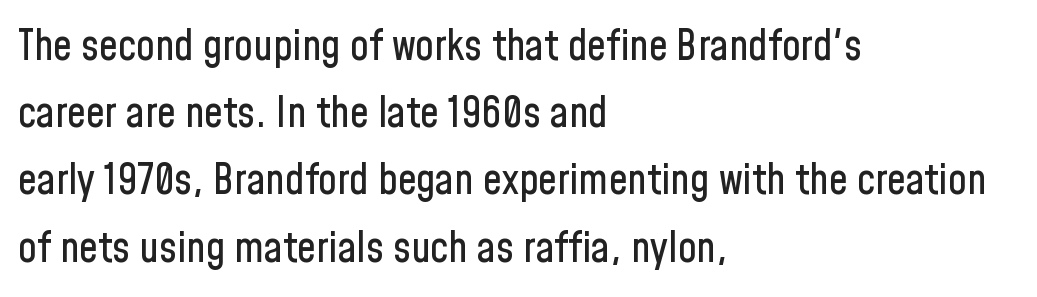
The image shows 42 px condensed sans-serif type, upright; set left-aligned, normal line spacing (1.6x), normal letter spacing, not underlined; low stroke contrast and a medium x-height.
